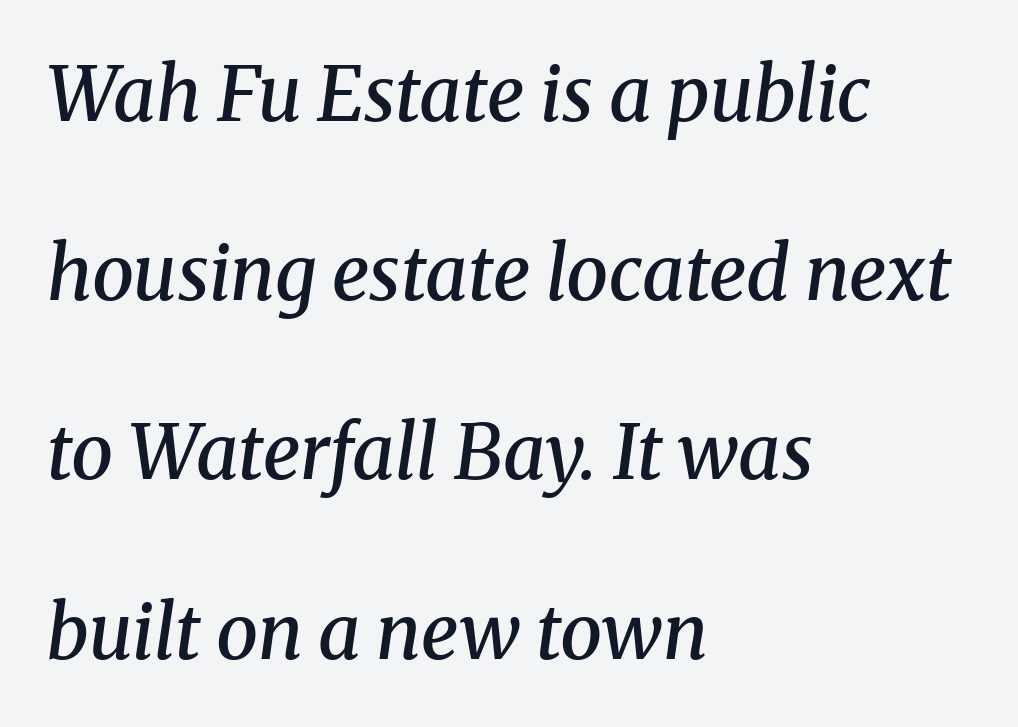
Q: Is the text bold? A: Semi-bold.
Q: Is the text italic (slanted)? A: Yes, it leans right by about 8 degrees.
Q: Is the typeface a serif or a sans-serif typeface? A: Serif.
Q: Is the text underlined? A: No.
Q: How is the paragraph aligned? A: Left-aligned.
Q: Is the spacing between letters normal or unusually wide? A: Normal.
Q: Is the spacing between lines tight, normal or loose? A: Loose.
Q: Width (condensed, normal, or wide)? A: Normal.
Q: Stroke contrast? A: Medium.
Q: x-height? A: Medium.
Q: Monospaced? A: No.
